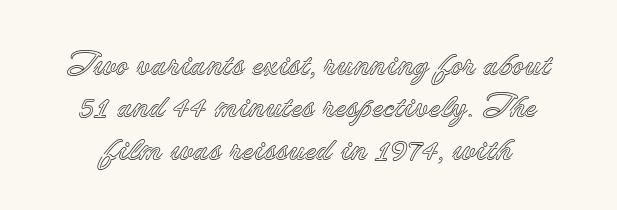
Each letter keeps its own natural width here, so spacing adapts to shape. Any mark beneath the type? The region is blank. Quick note: interline space is typical. How are the letters spaced? Ordinarily, with no added tracking.
